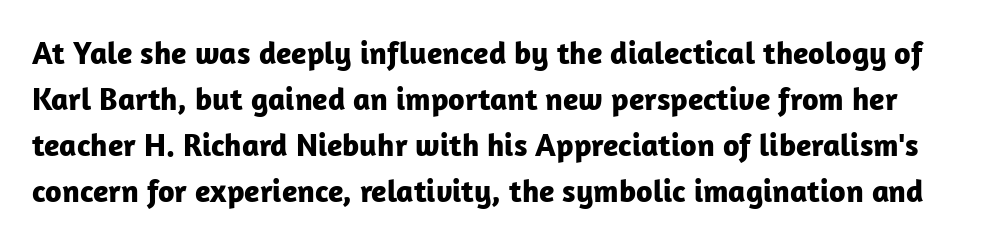
{"serif": "no", "italic": "no", "bold": "yes", "weight": "bold", "width": "normal", "stroke_contrast": "low", "x_height": "medium", "monospaced": "no", "underline": "no", "line_spacing": "normal", "line_spacing_ratio": 1.44, "letter_spacing": "normal", "letter_spacing_em": 0.0, "glyph_px": 32}
